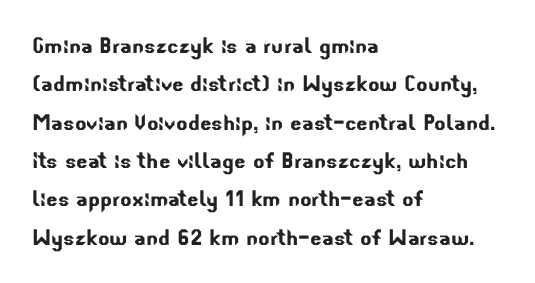
This sample keeps an unexceptional amount of space between lines. The lines in this sample share a left origin and differ only in where they stop. The letters sit at their default tracking, neither squeezed nor spread. Check the space under the baseline: it is left empty.
